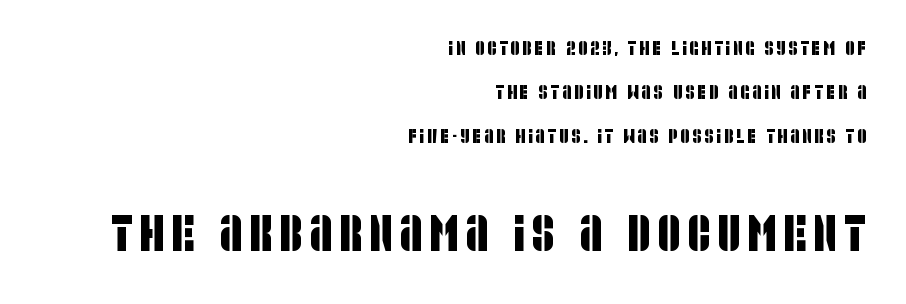
Q: Is the typeface a serif or a sans-serif typeface? A: Sans-serif.
Q: Is the text underlined? A: No.
Q: How is the paragraph aligned? A: Right-aligned.
Q: Is the spacing between lines tight, normal or loose? A: Loose.
Q: Which block of text is set in a larger size, the first (top) or the second (bottom)? A: The second (bottom) one.
Q: Width (condensed, normal, or wide)? A: Condensed.
Q: Stroke contrast? A: Low.
Q: x-height? A: Large.
Q: Monospaced? A: No.
